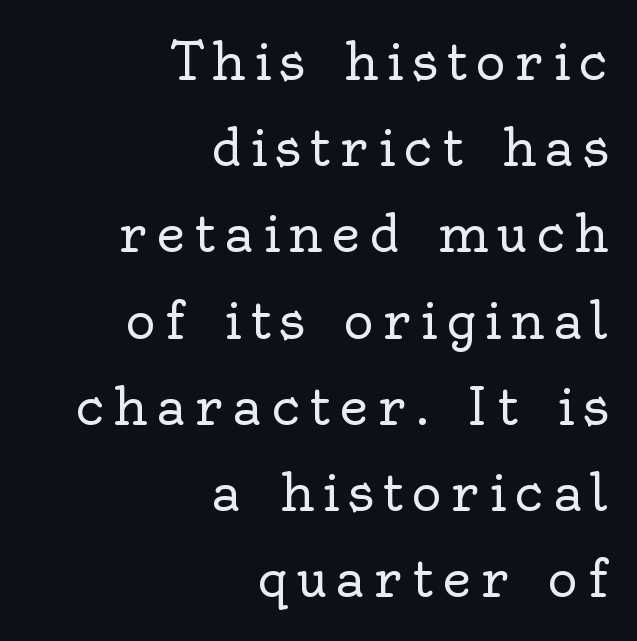
The type sits square on the baseline with zero lean. Reading down the column, the eye jumps a familiar distance to each next line. Which margin do the lines hug? The right one — the left edge is uneven. Do the characters align in a grid? No, the font is proportional. Small tapered or slab feet sit at the stroke ends, so this counts as serif.
